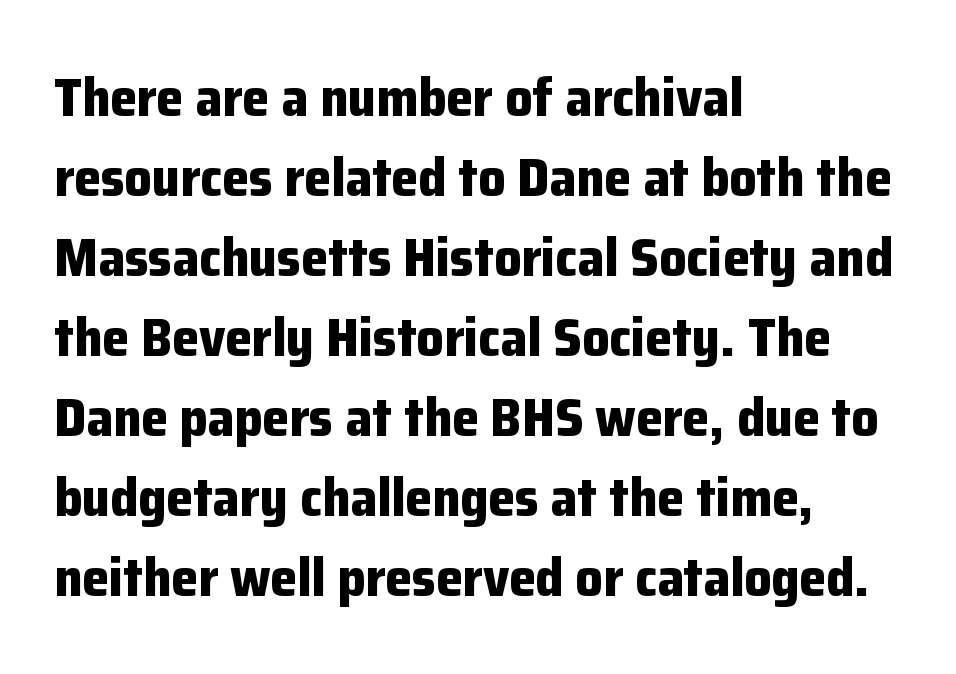
The image shows 54 px bold sans-serif type, upright; set left-aligned, normal line spacing (1.48x), normal letter spacing, not underlined; low stroke contrast and a medium x-height.
